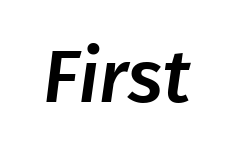
Q: Is the typeface a serif or a sans-serif typeface? A: Sans-serif.
Q: Is the text underlined? A: No.
Q: Is the spacing between letters normal or unusually wide? A: Normal.
Q: Width (condensed, normal, or wide)? A: Normal.
Q: Stroke contrast? A: Low.
Q: x-height? A: Medium.
Q: Monospaced? A: No.
